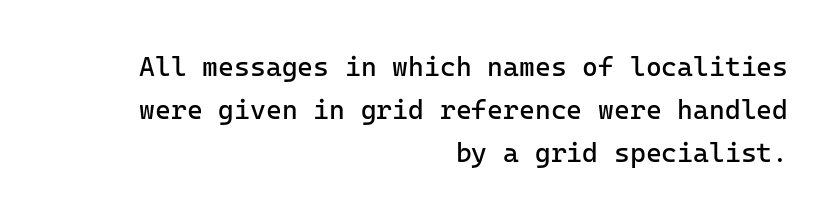
{"italic": "no", "bold": "no", "underline": "no", "align": "right", "line_spacing": "normal", "line_spacing_ratio": 1.59, "letter_spacing": "normal", "letter_spacing_em": 0.0, "glyph_px": 27}
